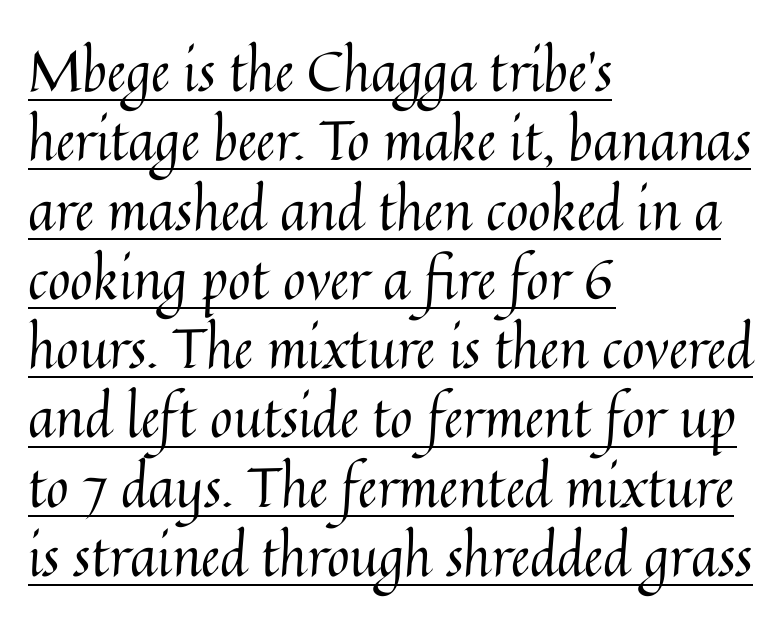
The image shows 55 px regular-weight type; set left-aligned, normal line spacing (1.26x), normal letter spacing, underlined; medium stroke contrast and a medium x-height.
